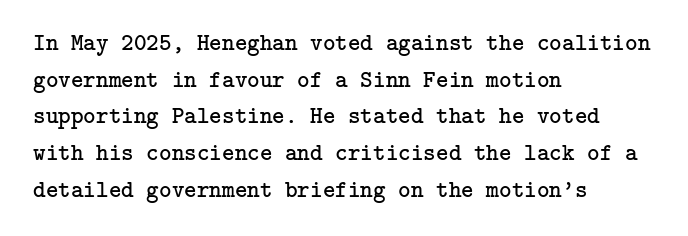
Q: Is the text bold? A: No.
Q: Is the text italic (slanted)? A: No, it is upright.
Q: Is the text underlined? A: No.
Q: How is the paragraph aligned? A: Left-aligned.
Q: Is the spacing between letters normal or unusually wide? A: Normal.
Q: Is the spacing between lines tight, normal or loose? A: Normal.
